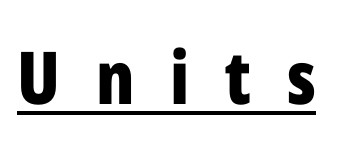
{"serif": "no", "italic": "no", "bold": "yes", "weight": "bold", "width": "condensed", "stroke_contrast": "low", "x_height": "medium", "monospaced": "no", "underline": "yes", "letter_spacing": "wide", "letter_spacing_em": 0.49, "glyph_px": 73}
